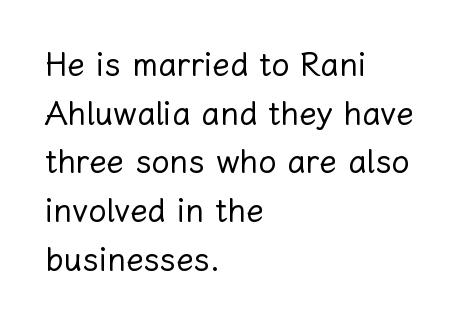
Vertical strokes here are truly vertical. Words float on clear page, feet unadorned. Students, observe: this is what conventionally led text looks like. Bold? No — there's no thickening of the strokes. Reading down the block, your eye returns to a fixed left position each line.
